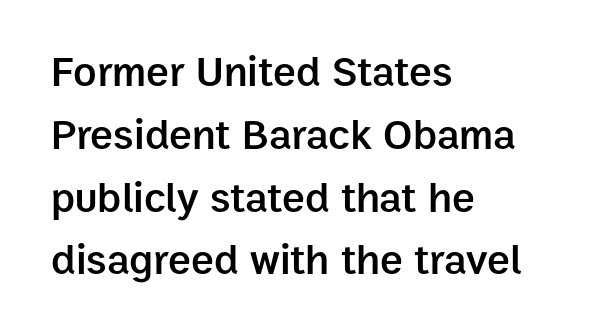
The image shows 43 px semibold sans-serif type, upright; set left-aligned, normal line spacing (1.46x), normal letter spacing, not underlined; low stroke contrast and a medium x-height.
